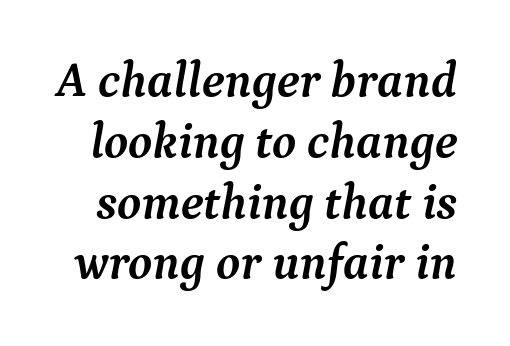
{"serif": "yes", "italic": "yes", "lean": "right", "slant_degrees": 9, "bold": "yes", "weight": "semibold", "width": "normal", "stroke_contrast": "medium", "x_height": "medium", "monospaced": "no", "underline": "no", "line_spacing_ratio": 1.24, "letter_spacing": "normal", "letter_spacing_em": 0.0, "glyph_px": 49}
